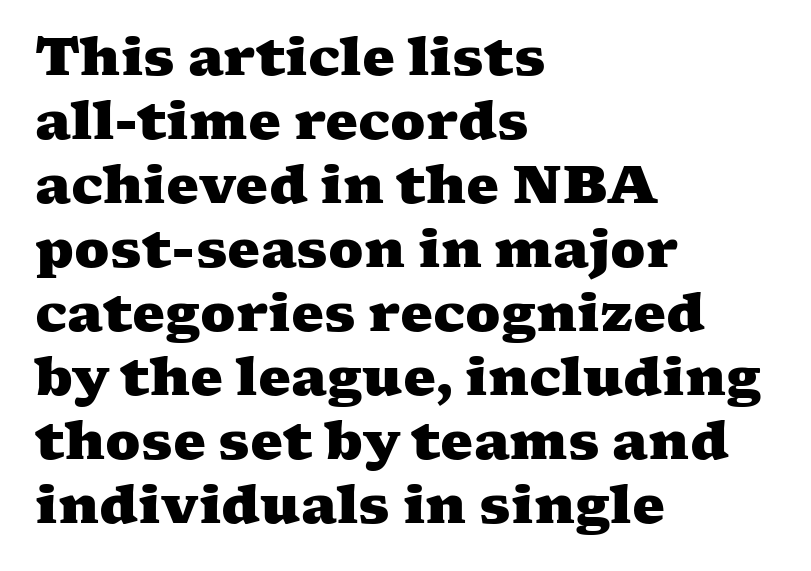
The image shows 52 px heavy, wide serif type; set left-aligned, line spacing 1.23x, normal letter spacing, not underlined; medium stroke contrast and a medium x-height.
